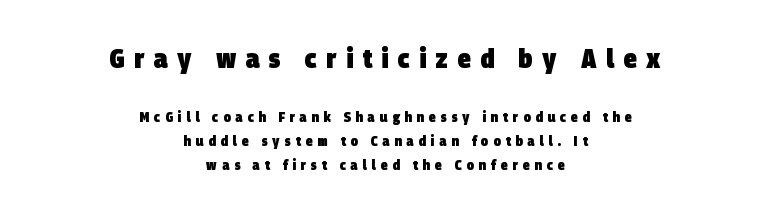
The image shows 27 px bold type; set centered, normal line spacing (1.7x), unusually wide letter spacing (+0.35 em), not underlined; the first (top) block is 1.93x larger.
